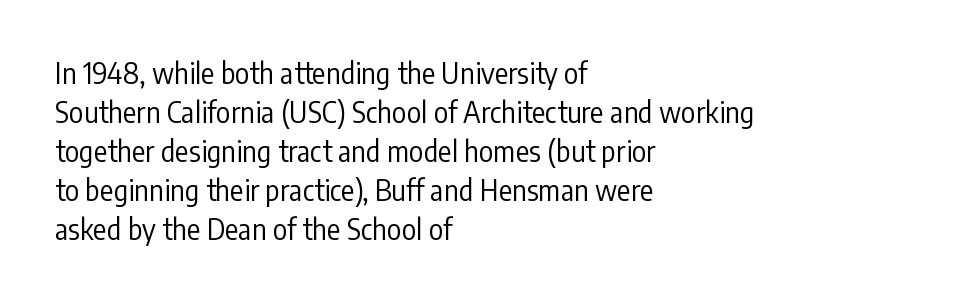
The compositor pushed each line to the left boundary. Is this a fixed-width face? No — the glyphs have proportional, varying widths. The rendering uses a moderate line-height, typical for paragraphs. The face looks like a standard text weight, possibly lighter.
